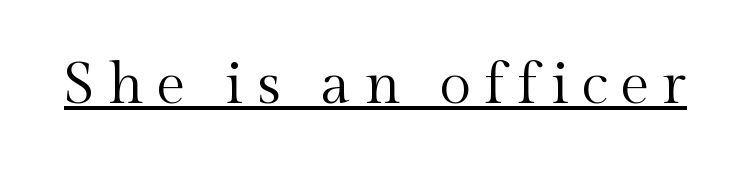
Q: Is the text bold? A: No.
Q: Is the text italic (slanted)? A: No, it is upright.
Q: Is the typeface a serif or a sans-serif typeface? A: Serif.
Q: Is the text underlined? A: Yes.
Q: Is the spacing between letters normal or unusually wide? A: Unusually wide.
Q: Width (condensed, normal, or wide)? A: Normal.
Q: x-height? A: Medium.
Q: Monospaced? A: No.
